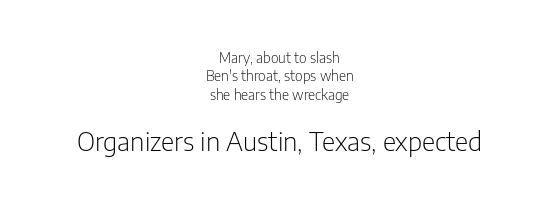
The image shows 26 px text type, upright; set centered, normal line spacing (1.32x), normal letter spacing, not underlined; the second (bottom) block is 1.86x larger.
